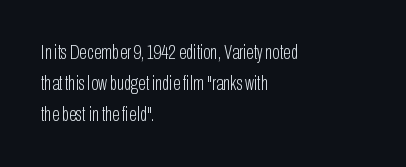
The image shows 20 px text type, upright; set left-aligned, normal line spacing (1.55x), normal letter spacing, not underlined.
